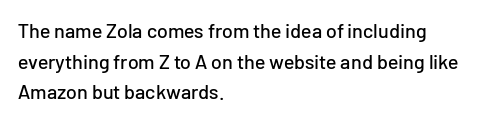
Posture: upright roman. Where is the straight margin? On the left. The passage shown stacks its lines at a standard gap. The passage shown is not underscored anywhere. The tracking reads as untouched default to a designer's eye.
